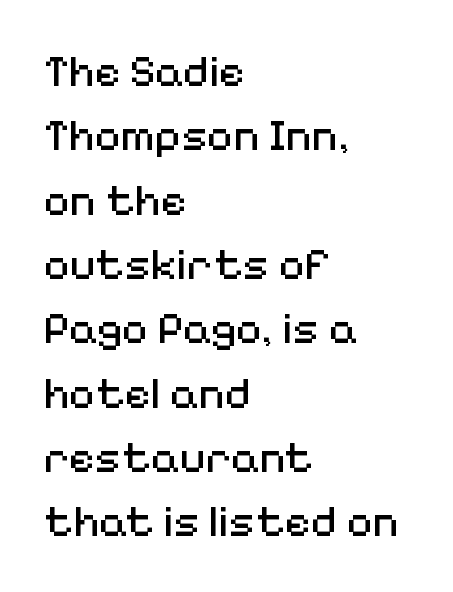
{"serif": "no", "italic": "no", "bold": "no", "weight": "regular", "width": "normal", "stroke_contrast": "medium", "x_height": "medium", "monospaced": "no", "underline": "no", "align": "left", "line_spacing": "normal", "line_spacing_ratio": 1.43, "letter_spacing": "normal", "letter_spacing_em": 0.0, "glyph_px": 45}
